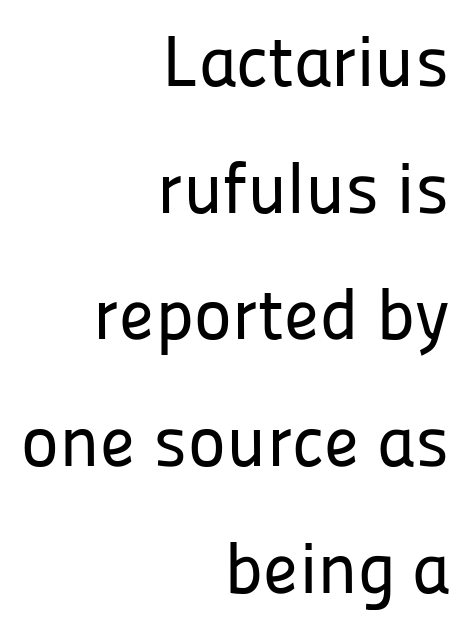
The image shows 72 px sans-serif type, upright; set right-aligned, line spacing 1.76x, normal letter spacing, not underlined; low stroke contrast and a medium x-height.
